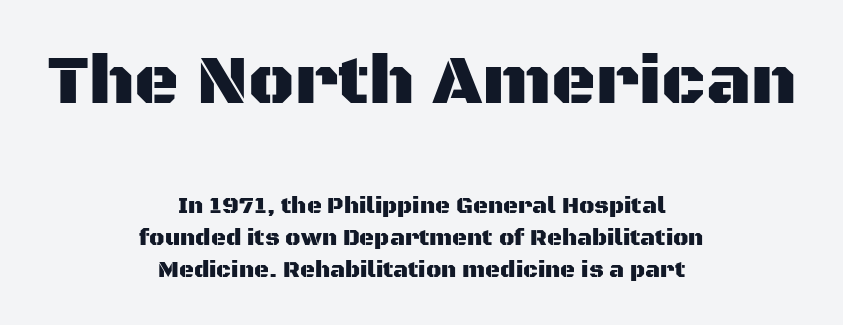
Q: Is the text italic (slanted)? A: No, it is upright.
Q: Is the typeface a serif or a sans-serif typeface? A: Sans-serif.
Q: Is the text underlined? A: No.
Q: How is the paragraph aligned? A: Centered.
Q: Is the spacing between letters normal or unusually wide? A: Normal.
Q: Is the spacing between lines tight, normal or loose? A: Normal.
Q: Which block of text is set in a larger size, the first (top) or the second (bottom)? A: The first (top) one.
Q: Width (condensed, normal, or wide)? A: Normal.
Q: Stroke contrast? A: Medium.
Q: x-height? A: Large.
Q: Monospaced? A: No.
